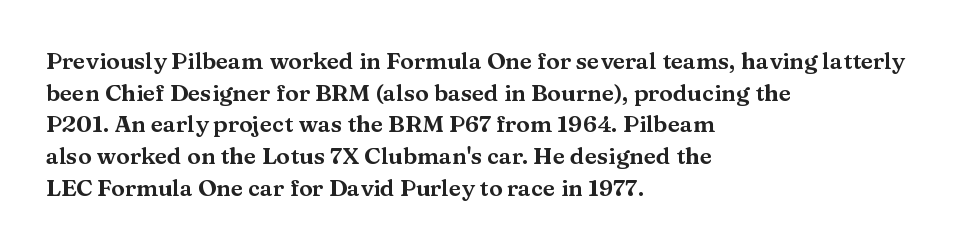
The tracking reads as untouched default to a designer's eye. These lines were composed using upright roman letters. A clean baseline with only descenders dipping below it. The designer left line spacing at the default. The lines are quadded left.
